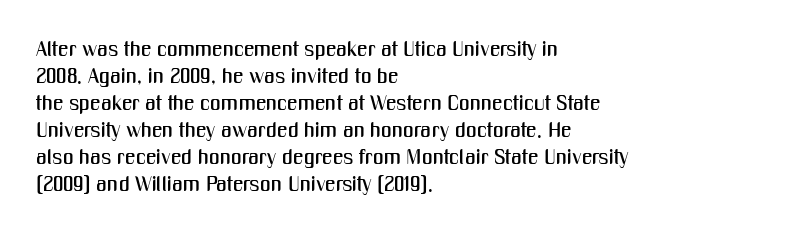
Q: Is the text italic (slanted)? A: No, it is upright.
Q: Is the text underlined? A: No.
Q: How is the paragraph aligned? A: Left-aligned.
Q: Is the spacing between letters normal or unusually wide? A: Normal.
Q: Is the spacing between lines tight, normal or loose? A: Normal.
